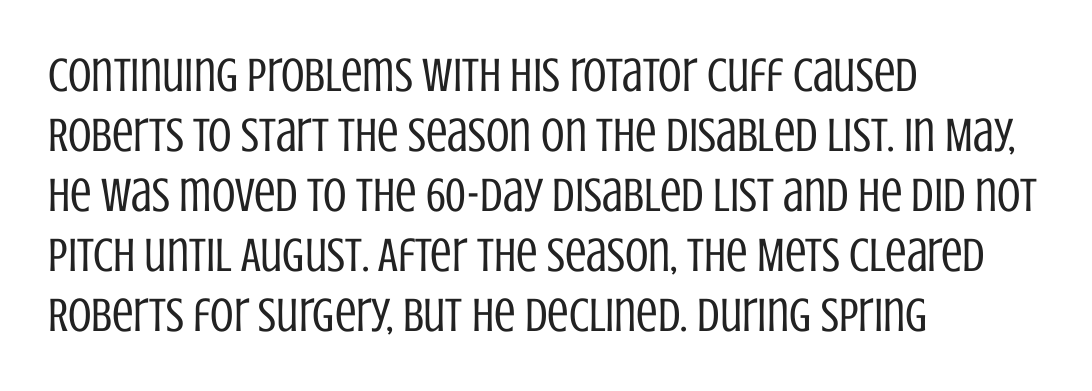
Q: Is the text bold? A: No.
Q: Is the text italic (slanted)? A: No, it is upright.
Q: Is the typeface a serif or a sans-serif typeface? A: Sans-serif.
Q: Is the text underlined? A: No.
Q: How is the paragraph aligned? A: Left-aligned.
Q: Is the spacing between letters normal or unusually wide? A: Normal.
Q: Is the spacing between lines tight, normal or loose? A: Normal.
Q: Width (condensed, normal, or wide)? A: Condensed.
Q: Stroke contrast? A: Low.
Q: x-height? A: Large.
Q: Monospaced? A: No.
